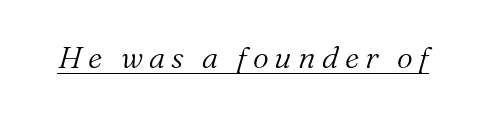
The image shows 31 px light serif type, italic (leaning right); set unusually wide letter spacing (+0.2 em), underlined; medium stroke contrast and a medium x-height.
